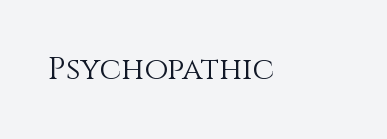
The image shows 31 px light type, upright; set normal letter spacing, not underlined; medium stroke contrast and a large x-height.
